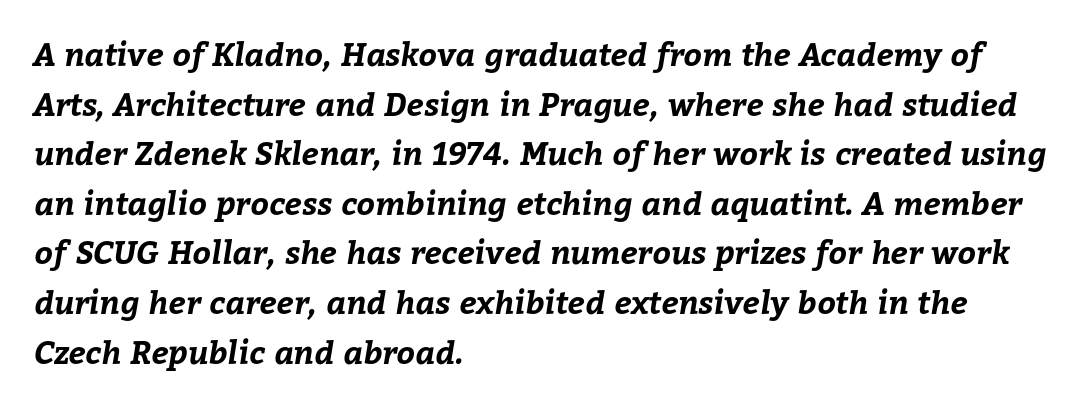
Q: Is the text bold? A: Yes.
Q: Is the text underlined? A: No.
Q: How is the paragraph aligned? A: Left-aligned.
Q: Is the spacing between letters normal or unusually wide? A: Normal.
Q: Is the spacing between lines tight, normal or loose? A: Normal.
Q: Width (condensed, normal, or wide)? A: Normal.
Q: Stroke contrast? A: Low.
Q: x-height? A: Medium.
Q: Monospaced? A: No.
